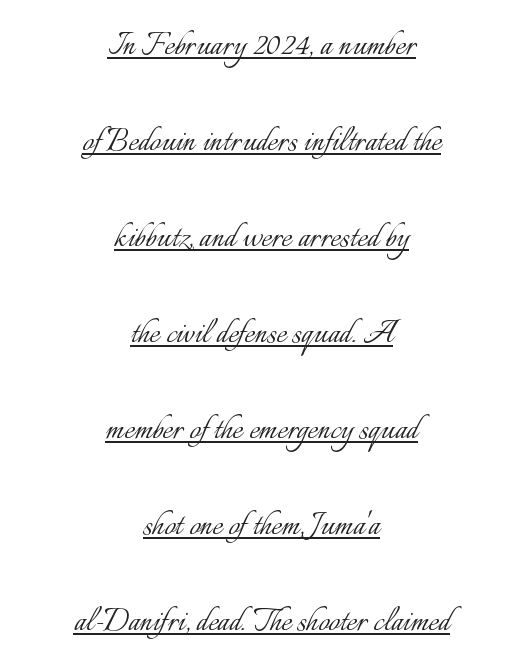
{"bold": "no", "weight": "light", "width": "normal", "stroke_contrast": "low", "x_height": "small", "monospaced": "no", "underline": "yes", "align": "center", "line_spacing": "loose", "line_spacing_ratio": 2.46, "letter_spacing": "normal", "letter_spacing_em": 0.0, "glyph_px": 39}
